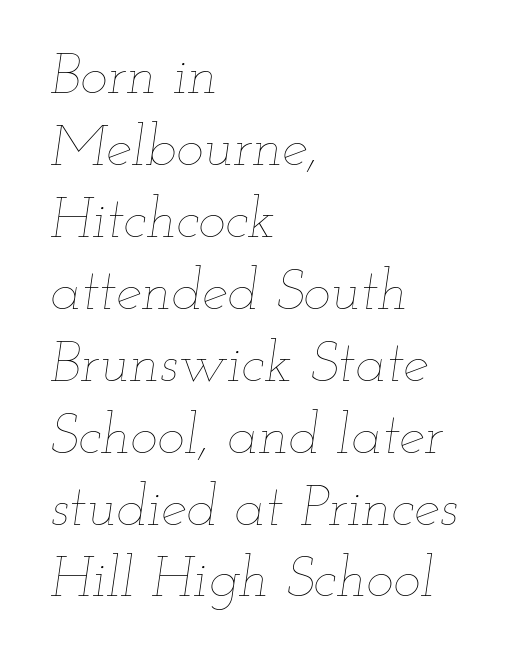
Q: Is the text bold? A: No.
Q: Is the text italic (slanted)? A: Yes, it leans right by about 12 degrees.
Q: Is the text underlined? A: No.
Q: How is the paragraph aligned? A: Left-aligned.
Q: Is the spacing between letters normal or unusually wide? A: Normal.
Q: Width (condensed, normal, or wide)? A: Wide.
Q: Stroke contrast? A: Low.
Q: x-height? A: Small.
Q: Monospaced? A: No.
